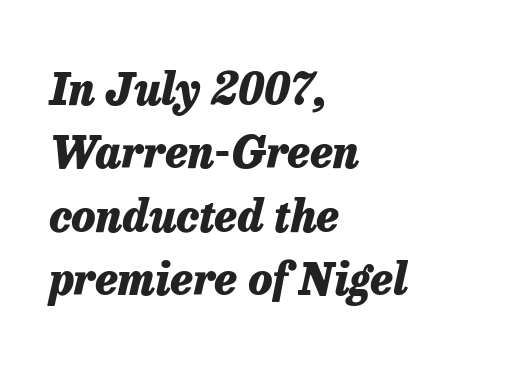
{"italic": "yes", "lean": "right", "slant_degrees": 13, "bold": "yes", "weight": "heavy", "width": "normal", "stroke_contrast": "low", "x_height": "medium", "monospaced": "no", "underline": "no", "align": "left", "line_spacing": "normal", "line_spacing_ratio": 1.44, "letter_spacing": "normal", "letter_spacing_em": 0.0, "glyph_px": 44}
